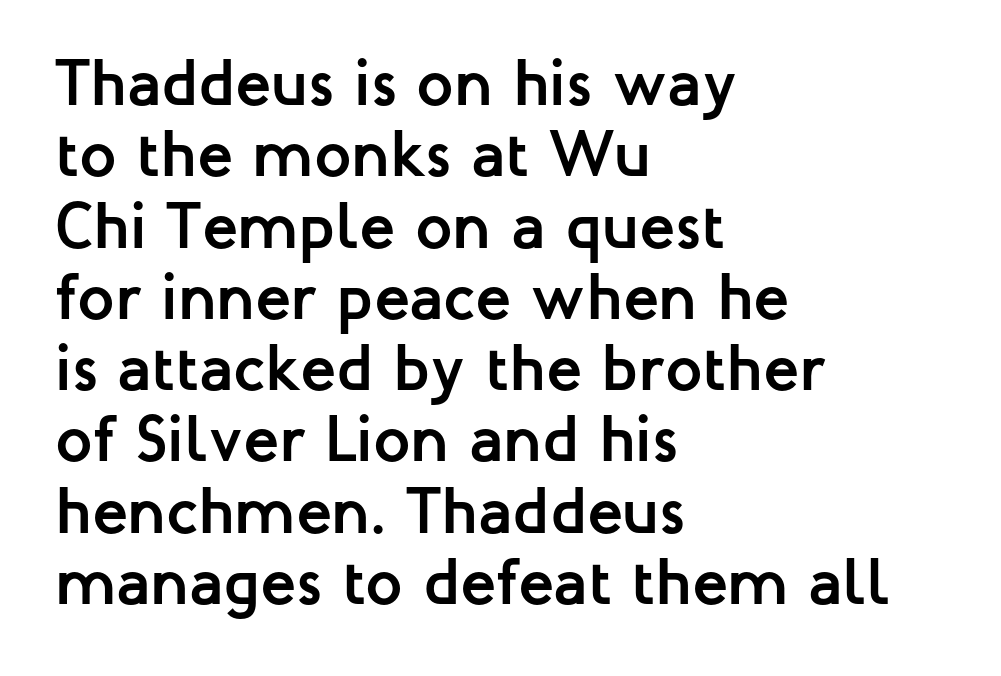
{"serif": "no", "italic": "no", "bold": "yes", "weight": "semibold", "width": "normal", "stroke_contrast": "low", "x_height": "medium", "monospaced": "no", "underline": "no", "align": "left", "line_spacing": "tight", "line_spacing_ratio": 1.08, "letter_spacing": "normal", "letter_spacing_em": 0.0, "glyph_px": 66}
